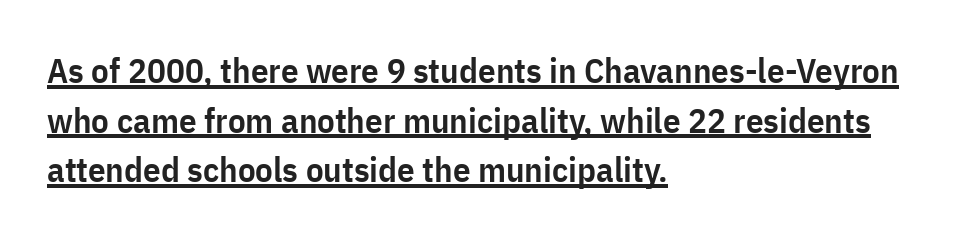
The image shows 35 px semibold, condensed sans-serif type, upright; set left-aligned, normal line spacing (1.42x), normal letter spacing, underlined; low stroke contrast and a medium x-height.
